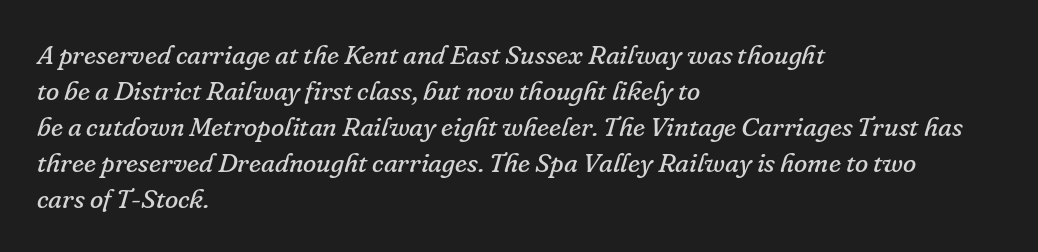
The glyphs are unaccompanied by any horizontal stroke below them. Line spacing here is normal. This reads as an unemphasized weight, regular at the heaviest. Notice how the passage keeps a crisp vertical edge on the left only. Short note: letters normally spaced. Emphasis-style slanted type is in use.
